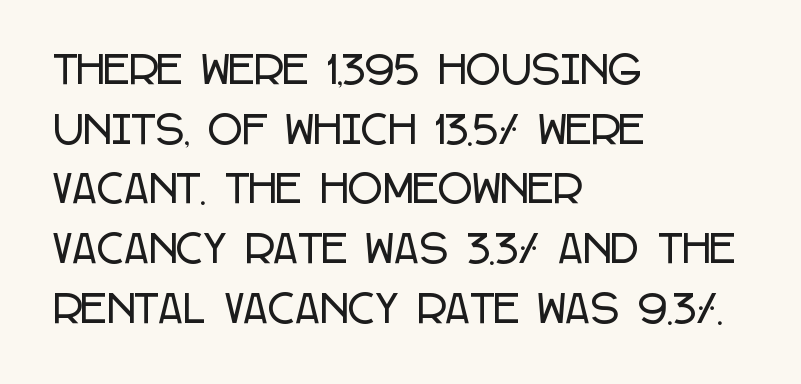
Q: Is the text italic (slanted)? A: No, it is upright.
Q: Is the typeface a serif or a sans-serif typeface? A: Sans-serif.
Q: Is the text underlined? A: No.
Q: How is the paragraph aligned? A: Left-aligned.
Q: Is the spacing between letters normal or unusually wide? A: Normal.
Q: Is the spacing between lines tight, normal or loose? A: Normal.
Q: Width (condensed, normal, or wide)? A: Condensed.
Q: Stroke contrast? A: Low.
Q: x-height? A: Large.
Q: Monospaced? A: No.
